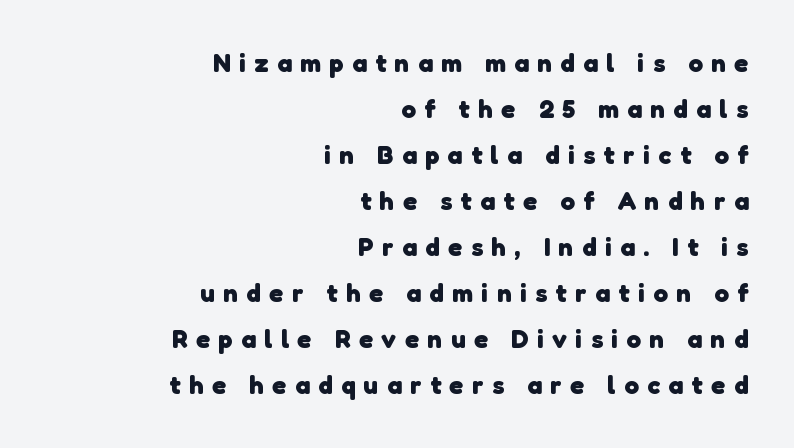
Q: Is the text bold? A: Yes.
Q: Is the text underlined? A: No.
Q: How is the paragraph aligned? A: Right-aligned.
Q: Is the spacing between letters normal or unusually wide? A: Unusually wide.
